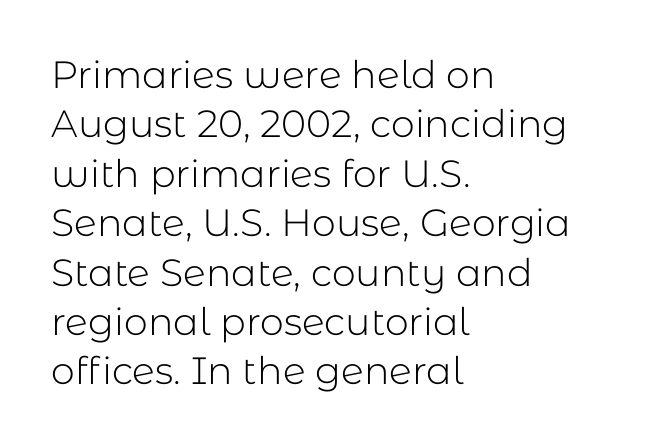
{"serif": "no", "italic": "no", "bold": "no", "weight": "light", "width": "normal", "stroke_contrast": "low", "x_height": "medium", "monospaced": "no", "underline": "no", "align": "left", "line_spacing": "normal", "line_spacing_ratio": 1.3, "letter_spacing": "normal", "letter_spacing_em": 0.0, "glyph_px": 38}
